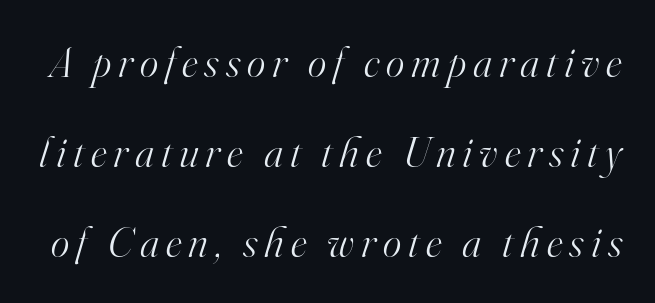
Q: Is the text bold? A: No.
Q: Is the text italic (slanted)? A: Yes, it leans right by about 16 degrees.
Q: Is the typeface a serif or a sans-serif typeface? A: Serif.
Q: Is the text underlined? A: No.
Q: Is the spacing between lines tight, normal or loose? A: Loose.
Q: Width (condensed, normal, or wide)? A: Normal.
Q: Stroke contrast? A: High.
Q: x-height? A: Small.
Q: Monospaced? A: No.
